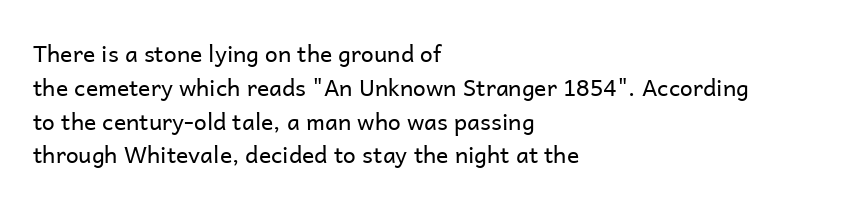
The image shows 23 px text type, upright; set left-aligned, normal line spacing (1.47x), normal letter spacing, not underlined.
